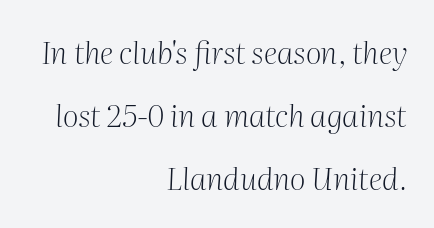
{"serif": "yes", "italic": "yes", "lean": "right", "slant_degrees": 2, "bold": "no", "weight": "light", "width": "normal", "stroke_contrast": "medium", "x_height": "medium", "monospaced": "no", "underline": "no", "align": "right", "line_spacing": "loose", "line_spacing_ratio": 2.04, "letter_spacing": "normal", "letter_spacing_em": 0.0, "glyph_px": 31}
